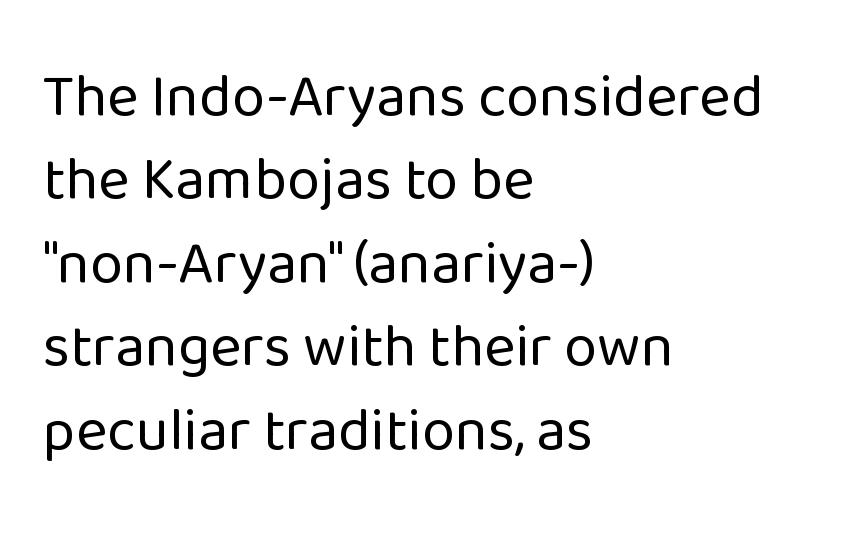
Q: Is the text bold? A: No.
Q: Is the text italic (slanted)? A: No, it is upright.
Q: Is the typeface a serif or a sans-serif typeface? A: Sans-serif.
Q: Is the text underlined? A: No.
Q: How is the paragraph aligned? A: Left-aligned.
Q: Is the spacing between letters normal or unusually wide? A: Normal.
Q: Is the spacing between lines tight, normal or loose? A: Normal.
Q: Width (condensed, normal, or wide)? A: Normal.
Q: Stroke contrast? A: Low.
Q: x-height? A: Medium.
Q: Monospaced? A: No.
